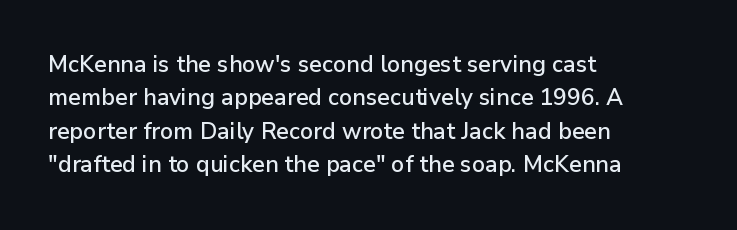
The image shows 23 px text type, upright; set left-aligned, normal line spacing (1.45x), normal letter spacing, not underlined.
